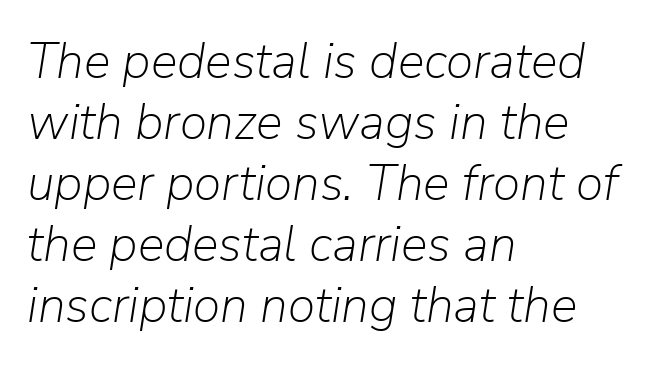
{"italic": "yes", "lean": "right", "slant_degrees": 9, "bold": "no", "weight": "light", "width": "normal", "stroke_contrast": "low", "x_height": "medium", "monospaced": "no", "underline": "no", "align": "left", "line_spacing_ratio": 1.22, "letter_spacing": "normal", "letter_spacing_em": 0.0, "glyph_px": 50}
